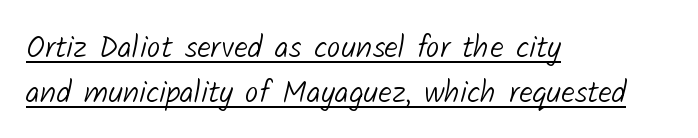
The image shows 31 px light sans-serif type; set left-aligned, normal line spacing (1.45x), normal letter spacing, underlined; low stroke contrast and a medium x-height.
